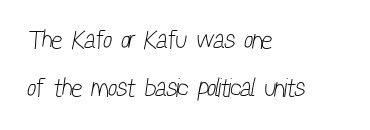
{"bold": "no", "underline": "no", "align": "left", "line_spacing_ratio": 1.85, "letter_spacing": "normal", "letter_spacing_em": 0.0, "glyph_px": 26}
